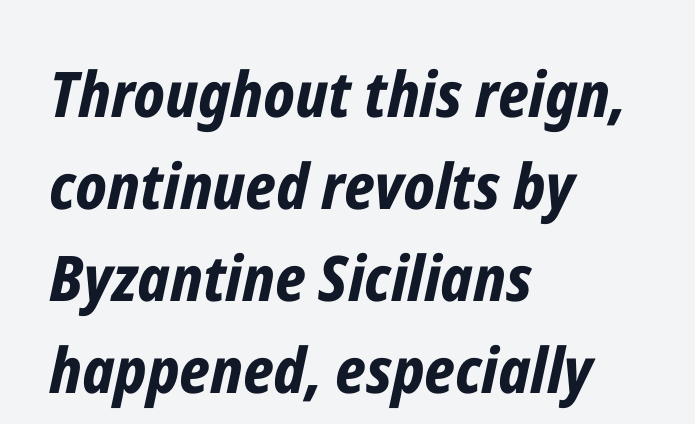
Q: Is the text bold? A: Yes.
Q: Is the text italic (slanted)? A: Yes, it leans right by about 12 degrees.
Q: Is the text underlined? A: No.
Q: How is the paragraph aligned? A: Left-aligned.
Q: Is the spacing between letters normal or unusually wide? A: Normal.
Q: Is the spacing between lines tight, normal or loose? A: Normal.
Q: Width (condensed, normal, or wide)? A: Condensed.
Q: Stroke contrast? A: Low.
Q: x-height? A: Medium.
Q: Monospaced? A: No.
